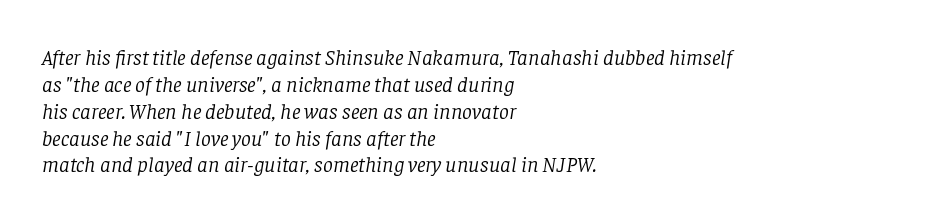
The image shows 22 px text type, italic (leaning right); set left-aligned, line spacing 1.22x, normal letter spacing, not underlined.
